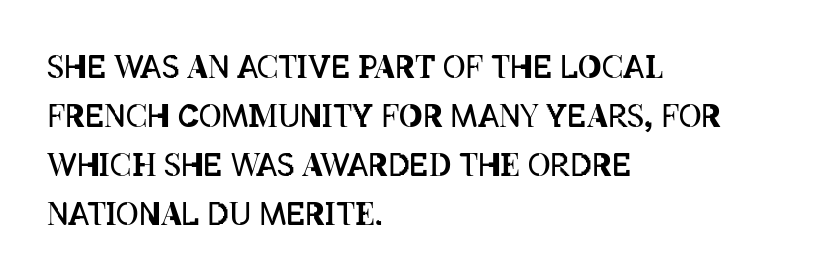
{"italic": "no", "bold": "no", "weight": "regular", "width": "condensed", "stroke_contrast": "low", "x_height": "large", "monospaced": "no", "underline": "no", "align": "left", "line_spacing": "normal", "line_spacing_ratio": 1.58, "letter_spacing": "normal", "letter_spacing_em": 0.0, "glyph_px": 31}
